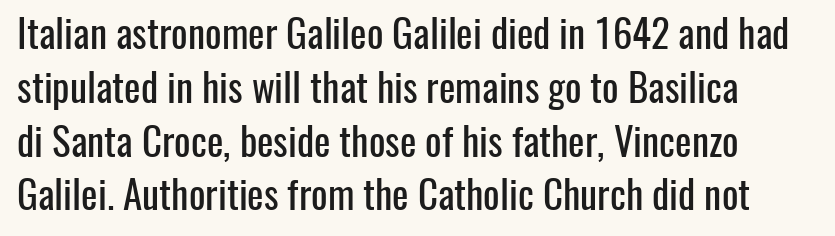
Q: Is the text italic (slanted)? A: No, it is upright.
Q: Is the typeface a serif or a sans-serif typeface? A: Sans-serif.
Q: Is the text underlined? A: No.
Q: Is the spacing between letters normal or unusually wide? A: Normal.
Q: Is the spacing between lines tight, normal or loose? A: Normal.
Q: Width (condensed, normal, or wide)? A: Condensed.
Q: Stroke contrast? A: Low.
Q: x-height? A: Medium.
Q: Monospaced? A: No.
